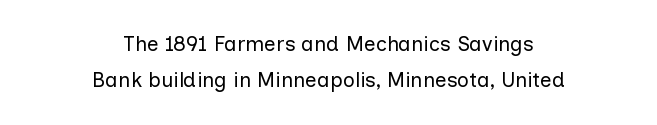
Letter spacing: default. Horizontally, the lines are justified to the midpoint only. Designer's note — italics off, roman on. This is not heavy type; no bold has been used.
